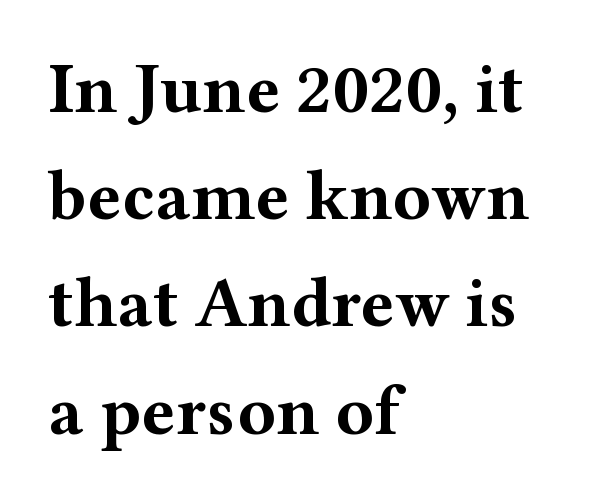
Italic: no, the glyphs are upright roman. Evenly set lines give the paragraph a standard silhouette. Varying glyph widths throughout — classic text-font behaviour. The words here are not underlined.
